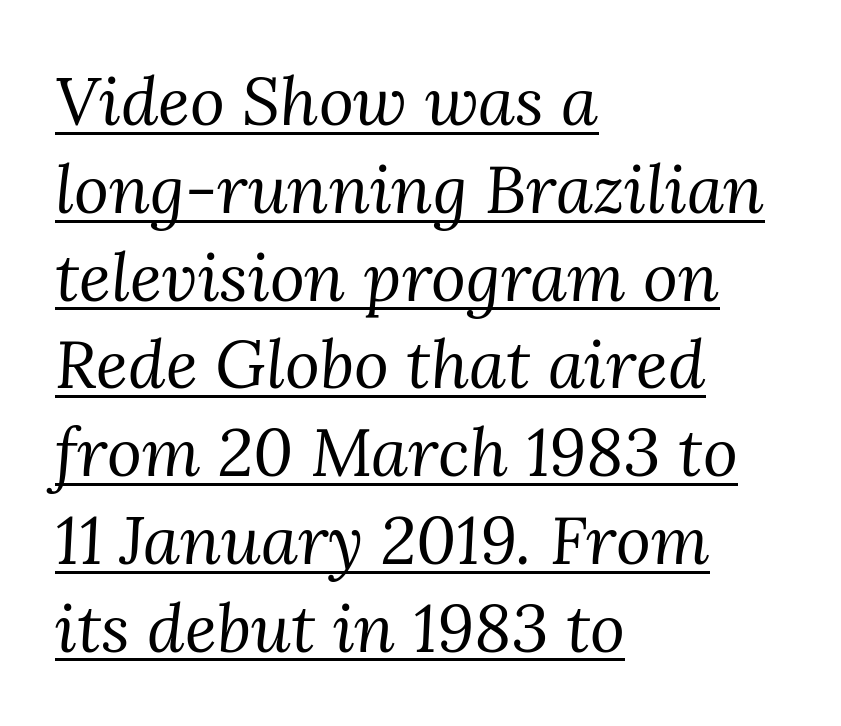
The image shows 67 px regular-weight serif type, italic (leaning right); set left-aligned, normal line spacing (1.31x), normal letter spacing, underlined; medium stroke contrast and a medium x-height.
